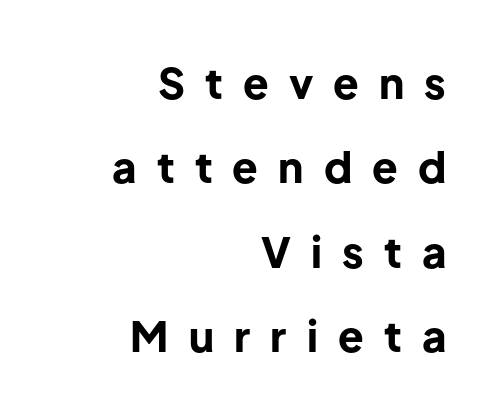
{"serif": "no", "italic": "no", "bold": "yes", "weight": "bold", "width": "normal", "stroke_contrast": "low", "x_height": "medium", "monospaced": "no", "underline": "no", "align": "right", "line_spacing": "loose", "line_spacing_ratio": 2.01, "letter_spacing": "wide", "letter_spacing_em": 0.48, "glyph_px": 42}
